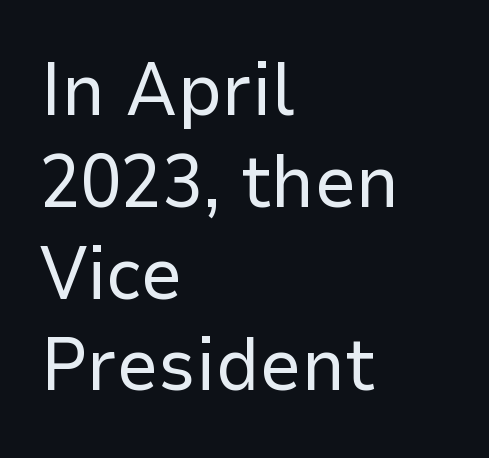
{"serif": "no", "italic": "no", "bold": "no", "weight": "regular", "width": "normal", "stroke_contrast": "low", "x_height": "medium", "monospaced": "no", "underline": "no", "align": "left", "line_spacing_ratio": 1.24, "letter_spacing": "normal", "letter_spacing_em": 0.0, "glyph_px": 74}
